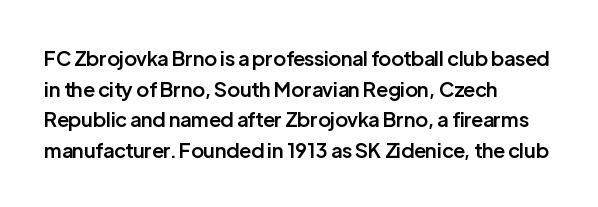
{"italic": "no", "bold": "semi", "underline": "no", "align": "left", "line_spacing": "normal", "line_spacing_ratio": 1.53, "letter_spacing": "normal", "letter_spacing_em": 0.0, "glyph_px": 20}
